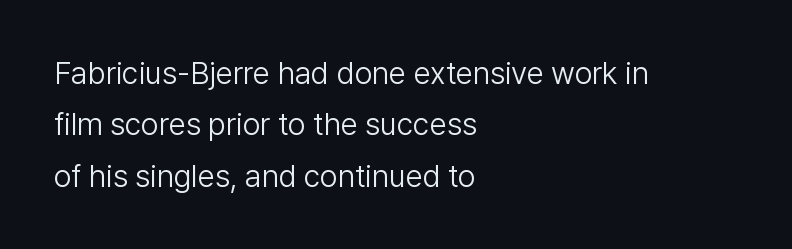
This sample keeps an unexceptional amount of space between lines. I'd call this a sans setting — the letters go barefoot. The font's upright variant was chosen for this text. Horizontal alignment here is leftward, the default for most running prose. The rendering uses natural spacing where letterforms have individual widths. No heavy texture on the line: the type isn't bold.
